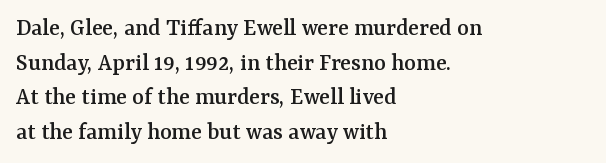
The image shows 25 px text type, upright; set left-aligned, normal line spacing (1.39x), normal letter spacing, not underlined.
